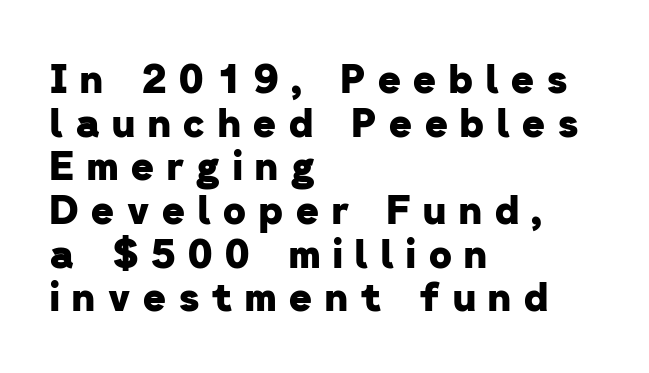
The image shows 39 px heavy sans-serif type; set left-aligned, tight line spacing (1.12x), unusually wide letter spacing (+0.33 em), not underlined; low stroke contrast and a medium x-height.
